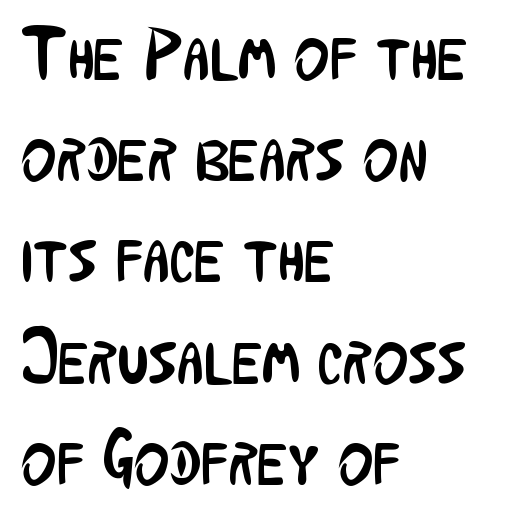
The image shows 75 px regular-weight, condensed sans-serif type, upright; set left-aligned, normal line spacing (1.35x), normal letter spacing, not underlined; low stroke contrast and a medium x-height.
